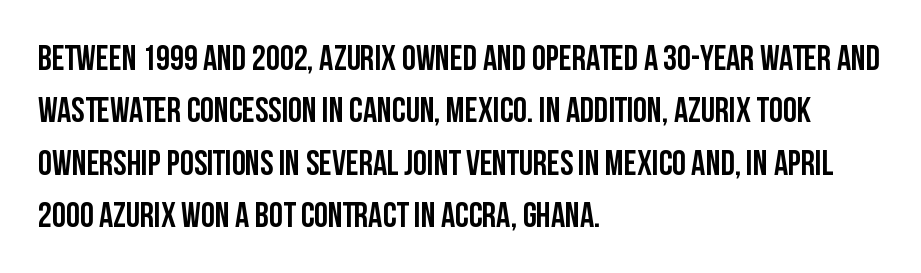
{"serif": "no", "italic": "no", "bold": "yes", "weight": "semibold", "width": "condensed", "stroke_contrast": "low", "x_height": "large", "monospaced": "no", "underline": "no", "align": "left", "line_spacing": "normal", "line_spacing_ratio": 1.5, "letter_spacing": "normal", "letter_spacing_em": 0.0, "glyph_px": 35}
